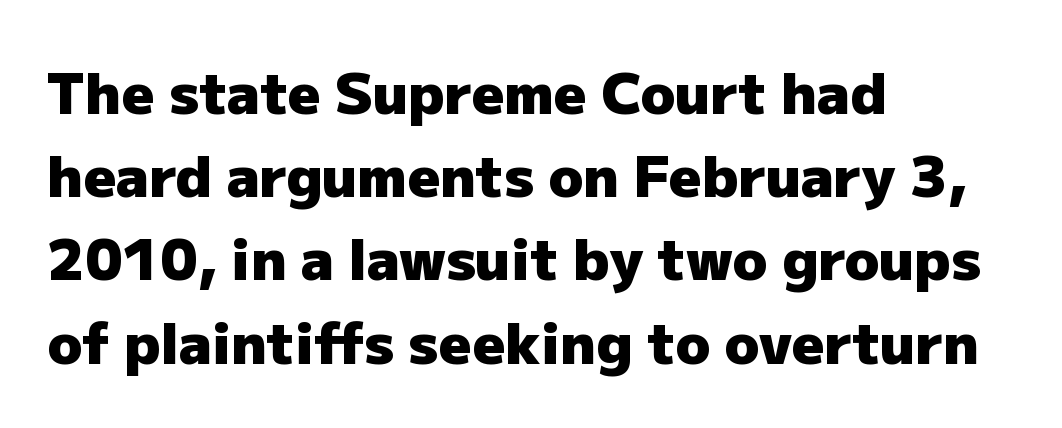
This rendering uses left alignment, leaving the right contour irregular. Vertically, the passage feels balanced, rows spaced as you'd expect. Nothing sits at the stroke ends, so this counts as sans-serif. The passage shown is typed in a proportional face where columns would drift.
